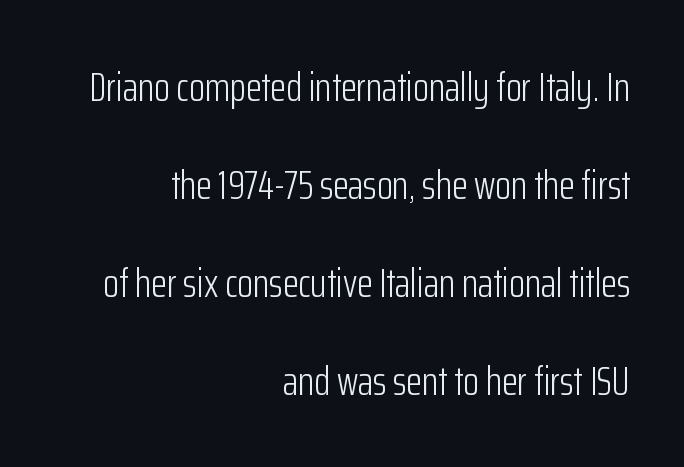
Q: Is the text bold? A: No.
Q: Is the text italic (slanted)? A: No, it is upright.
Q: Is the typeface a serif or a sans-serif typeface? A: Sans-serif.
Q: Is the text underlined? A: No.
Q: How is the paragraph aligned? A: Right-aligned.
Q: Is the spacing between letters normal or unusually wide? A: Normal.
Q: Is the spacing between lines tight, normal or loose? A: Loose.
Q: Width (condensed, normal, or wide)? A: Condensed.
Q: Stroke contrast? A: Low.
Q: x-height? A: Medium.
Q: Monospaced? A: No.
